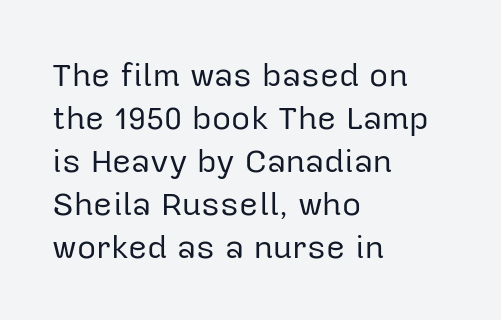
{"serif": "no", "italic": "no", "bold": "no", "weight": "regular", "width": "normal", "stroke_contrast": "low", "x_height": "medium", "monospaced": "no", "underline": "no", "align": "left", "line_spacing": "normal", "line_spacing_ratio": 1.3, "letter_spacing": "normal", "letter_spacing_em": 0.0, "glyph_px": 33}
